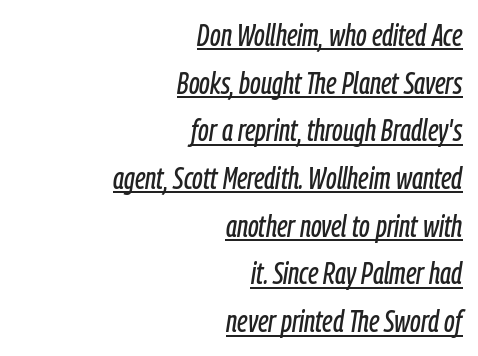
The image shows 30 px condensed type, italic (leaning right); set right-aligned, normal line spacing (1.59x), normal letter spacing, underlined; low stroke contrast and a medium x-height.
